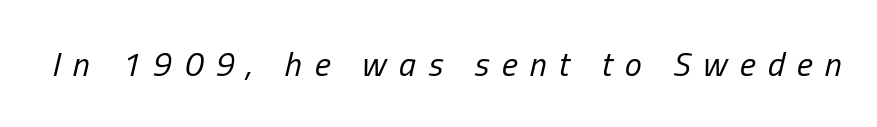
If you drew a line through each stem, it would be angled. The passage shown is typed in a proportional face where columns would drift. Think standard paragraph weight, or any step lighter than that. The space directly below the letters is spotless.
